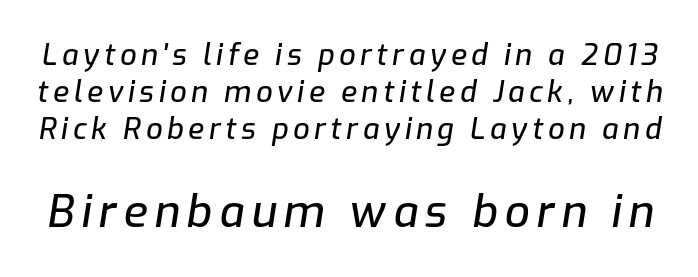
The image shows 44 px text type, italic (leaning right); set normal line spacing (1.28x), not underlined; the second (bottom) block is 1.52x larger; low stroke contrast and a medium x-height.
